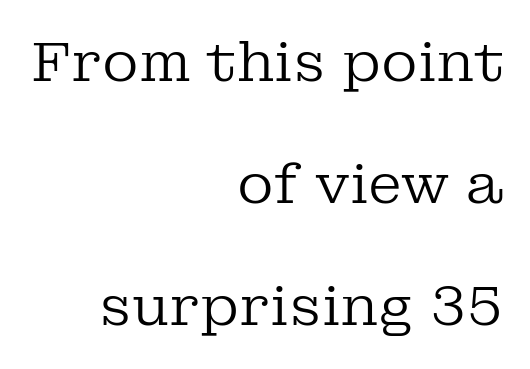
{"serif": "yes", "italic": "no", "bold": "no", "weight": "regular", "width": "normal", "stroke_contrast": "low", "x_height": "medium", "monospaced": "no", "underline": "no", "align": "right", "line_spacing": "loose", "line_spacing_ratio": 2.18, "letter_spacing": "normal", "letter_spacing_em": 0.0, "glyph_px": 56}
